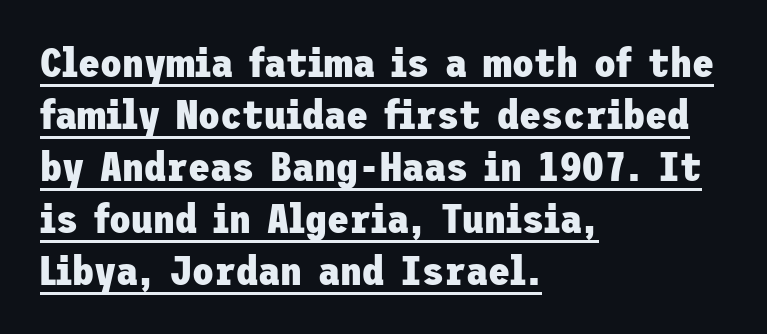
Q: Is the text bold? A: Yes.
Q: Is the text italic (slanted)? A: No, it is upright.
Q: Is the typeface a serif or a sans-serif typeface? A: Sans-serif.
Q: Is the text underlined? A: Yes.
Q: How is the paragraph aligned? A: Left-aligned.
Q: Is the spacing between letters normal or unusually wide? A: Normal.
Q: Is the spacing between lines tight, normal or loose? A: Normal.
Q: Width (condensed, normal, or wide)? A: Normal.
Q: Stroke contrast? A: Low.
Q: x-height? A: Medium.
